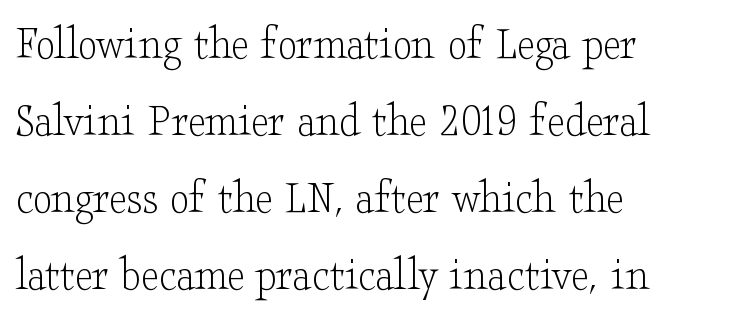
Q: Is the text bold? A: No.
Q: Is the text italic (slanted)? A: No, it is upright.
Q: Is the typeface a serif or a sans-serif typeface? A: Serif.
Q: Is the text underlined? A: No.
Q: How is the paragraph aligned? A: Left-aligned.
Q: Is the spacing between letters normal or unusually wide? A: Normal.
Q: Is the spacing between lines tight, normal or loose? A: Normal.
Q: Width (condensed, normal, or wide)? A: Wide.
Q: Stroke contrast? A: Low.
Q: x-height? A: Small.
Q: Monospaced? A: No.
